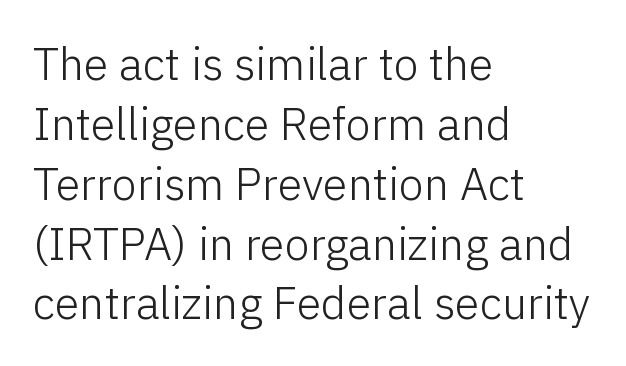
The image shows 45 px light sans-serif type, upright; set left-aligned, normal line spacing (1.33x), normal letter spacing, not underlined; low stroke contrast and a medium x-height.
